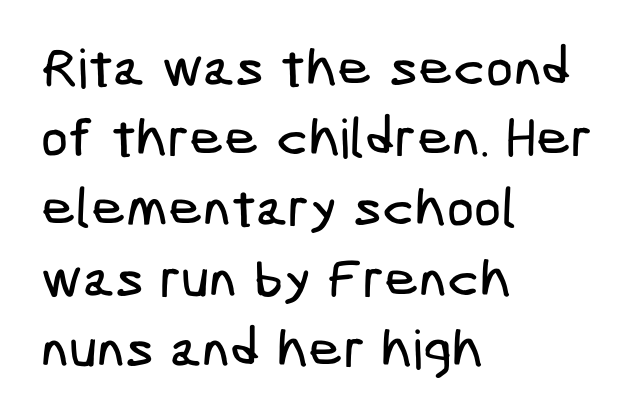
{"serif": "no", "width": "condensed", "stroke_contrast": "low", "x_height": "medium", "underline": "no", "align": "left", "line_spacing": "normal", "line_spacing_ratio": 1.3, "letter_spacing": "normal", "letter_spacing_em": 0.0, "glyph_px": 54}
